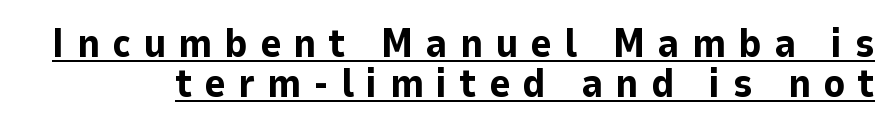
The image shows 40 px bold sans-serif type, upright; set tight line spacing (1.01x), unusually wide letter spacing (+0.31 em), underlined; low stroke contrast and a medium x-height.
